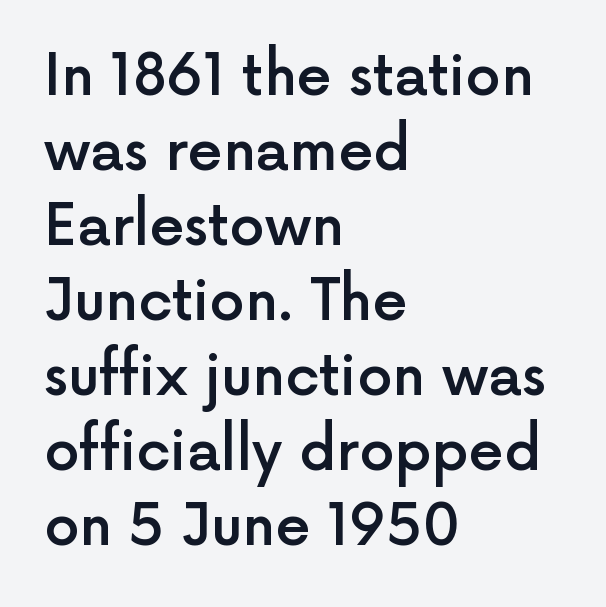
{"serif": "no", "italic": "no", "bold": "semi", "weight": "semibold", "width": "normal", "x_height": "medium", "monospaced": "no", "underline": "no", "align": "left", "line_spacing": "normal", "line_spacing_ratio": 1.34, "letter_spacing": "normal", "letter_spacing_em": 0.0, "glyph_px": 56}
